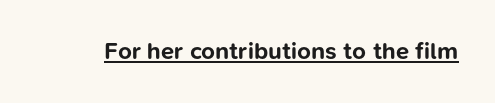
Students, observe the line beneath the letters — that is underlining. Upright lettering throughout. Summary of weight: heavy, a full bold. Here the glyphs are tracked normally, forming tight word shapes.
